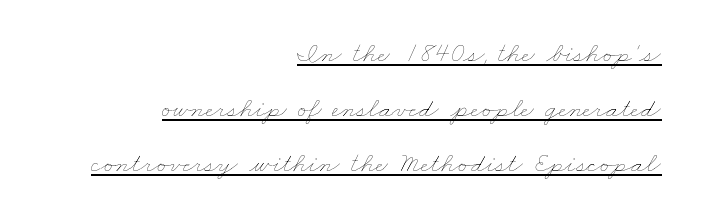
Does the copy run flush right? Yes — the right margin is perfectly even. The rendering uses the underline text-decoration. You could not count columns in this text — the font is proportionally spaced. There is no visible air inserted between adjacent glyphs. The letters look calm and open, with moderate or lighter stems.
